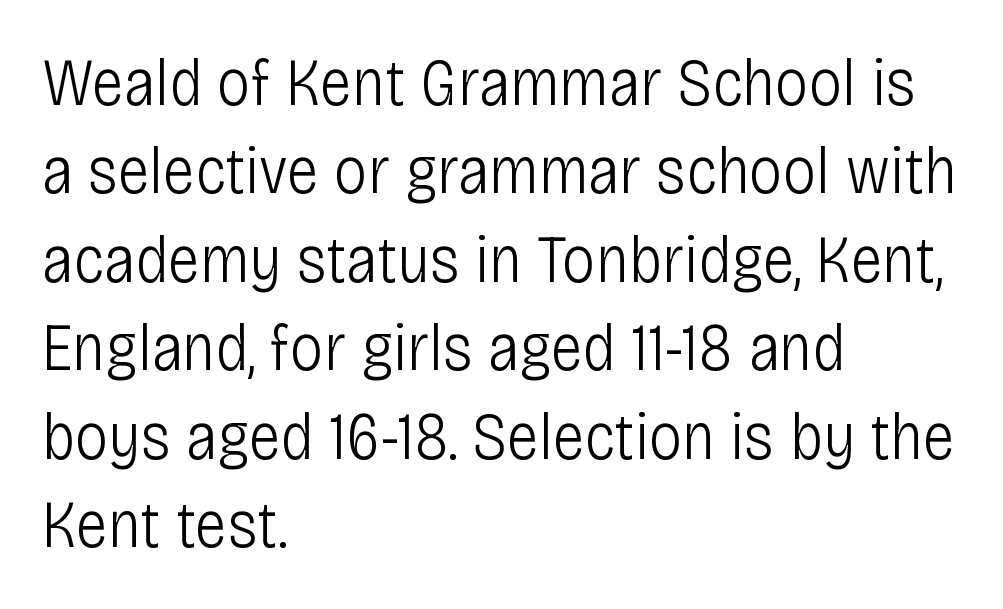
The image shows 67 px light, condensed sans-serif type, upright; set left-aligned, normal line spacing (1.32x), normal letter spacing, not underlined; low stroke contrast and a large x-height.
